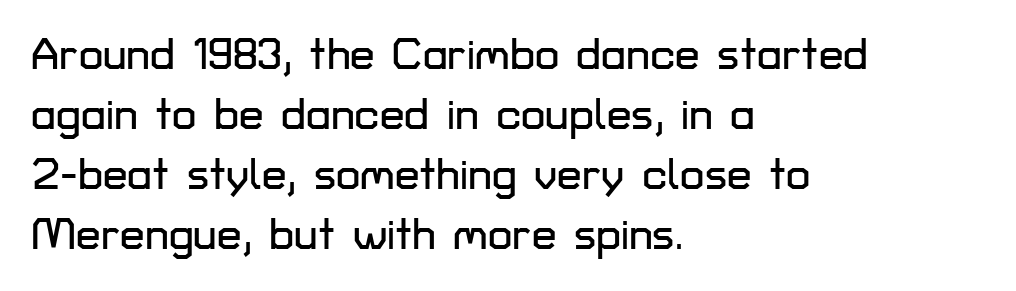
Beneath every word, the page is bare. The passage shown is typed in a proportional face where columns would drift. The designer went with a sans here, leaving each stem footless. In terms of leading, this rendering sits right in the middle. Observe the ordinary spacing: letters are neighbours, not strangers.
